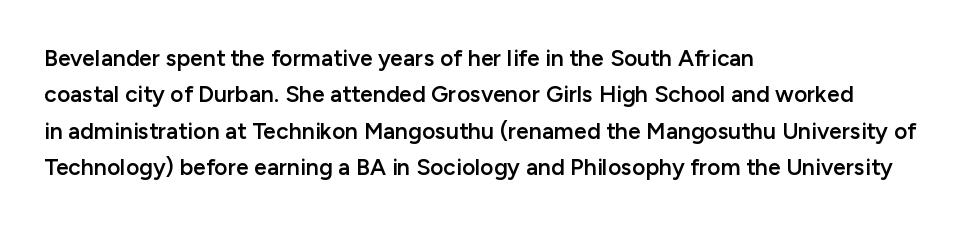
The image shows 23 px text type, upright; set left-aligned, normal line spacing (1.58x), normal letter spacing, not underlined.
